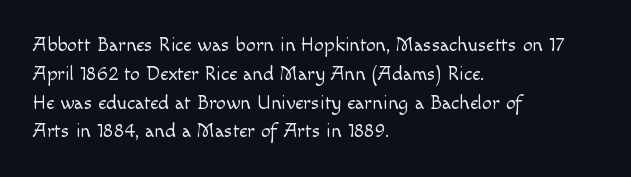
{"italic": "no", "bold": "no", "underline": "no", "align": "left", "line_spacing": "normal", "line_spacing_ratio": 1.44, "letter_spacing": "normal", "letter_spacing_em": 0.0, "glyph_px": 20}
